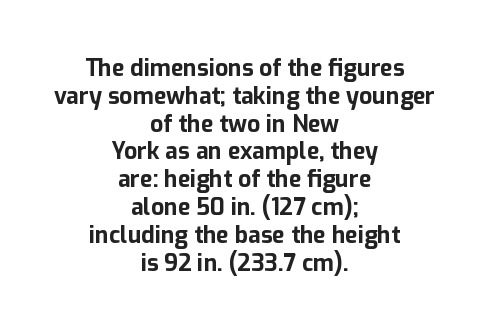
Q: Is the text bold? A: Yes.
Q: Is the text italic (slanted)? A: No, it is upright.
Q: Is the text underlined? A: No.
Q: How is the paragraph aligned? A: Centered.
Q: Is the spacing between letters normal or unusually wide? A: Normal.
